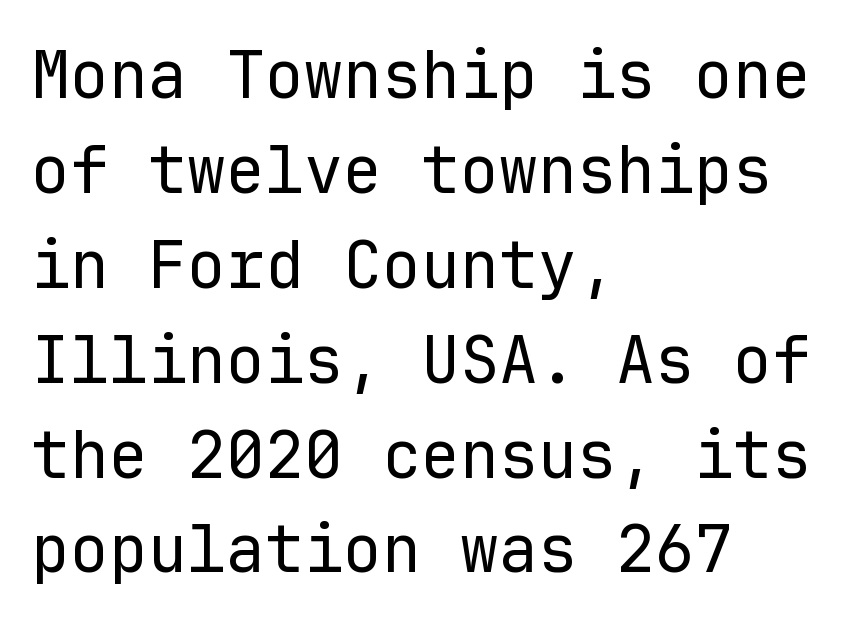
The image shows 65 px regular-weight sans-serif type, upright, monospaced; set left-aligned, normal line spacing (1.46x), normal letter spacing, not underlined; low stroke contrast and a medium x-height.
